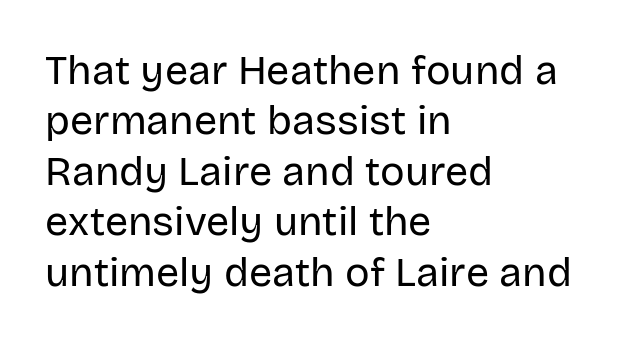
The image shows 41 px regular-weight sans-serif type, upright; set left-aligned, line spacing 1.23x, normal letter spacing, not underlined; low stroke contrast and a large x-height.
